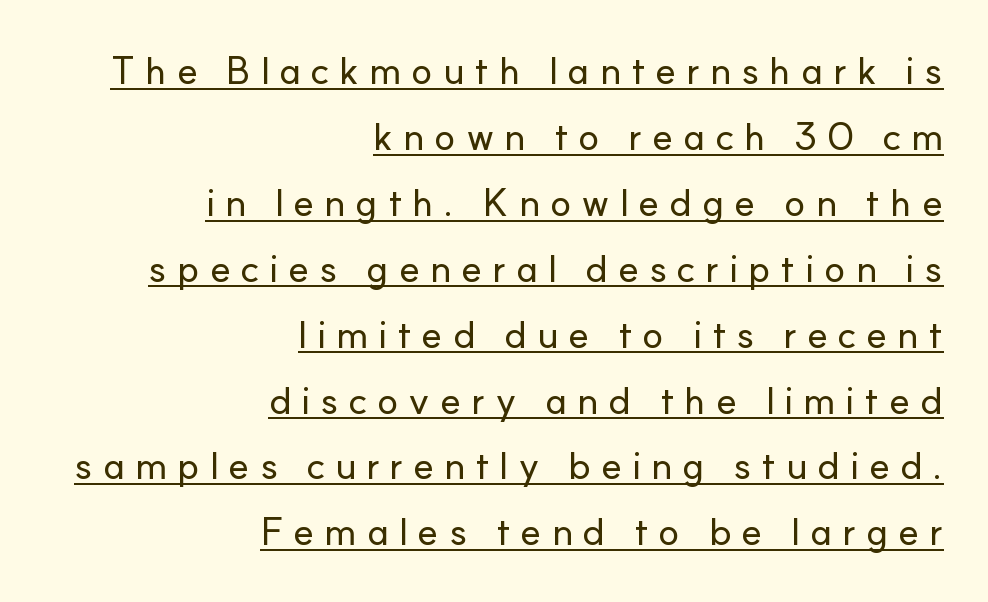
{"serif": "no", "italic": "no", "width": "normal", "stroke_contrast": "low", "x_height": "small", "monospaced": "no", "underline": "yes", "align": "right", "line_spacing": "normal", "line_spacing_ratio": 1.69, "letter_spacing": "wide", "letter_spacing_em": 0.25, "glyph_px": 39}
